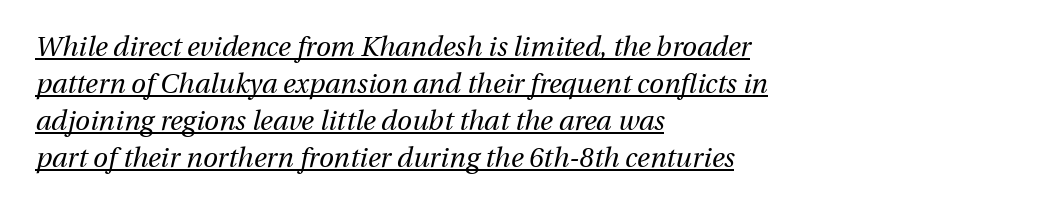
Is there an underline? Yes — a line sits under the letters. When letters slant like this, we call the style italic. No extra ink here — the face is not bold. Standard letterfit; no display-style spreading of the glyphs.
